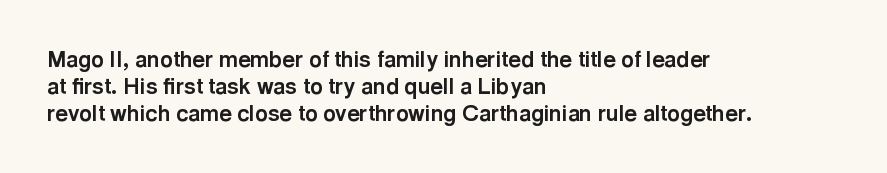
Q: Is the text bold? A: Yes.
Q: Is the text italic (slanted)? A: No, it is upright.
Q: Is the text underlined? A: No.
Q: How is the paragraph aligned? A: Left-aligned.
Q: Is the spacing between letters normal or unusually wide? A: Normal.
